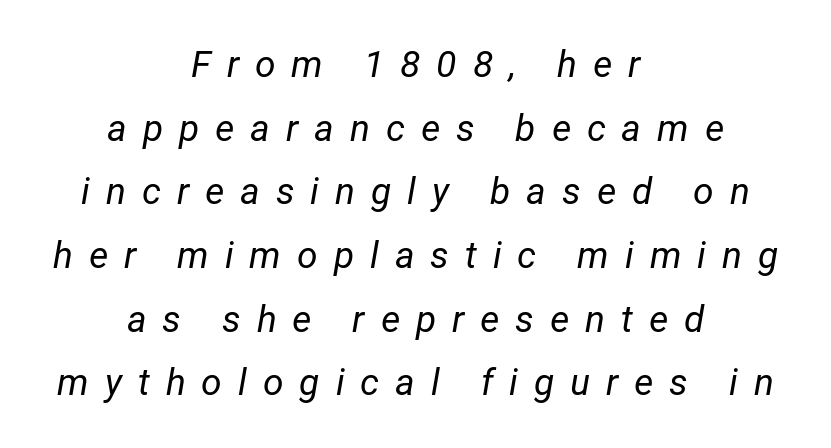
The image shows 37 px regular-weight type, italic (leaning right); set centered, line spacing 1.72x, unusually wide letter spacing (+0.43 em), not underlined; low stroke contrast and a medium x-height.
